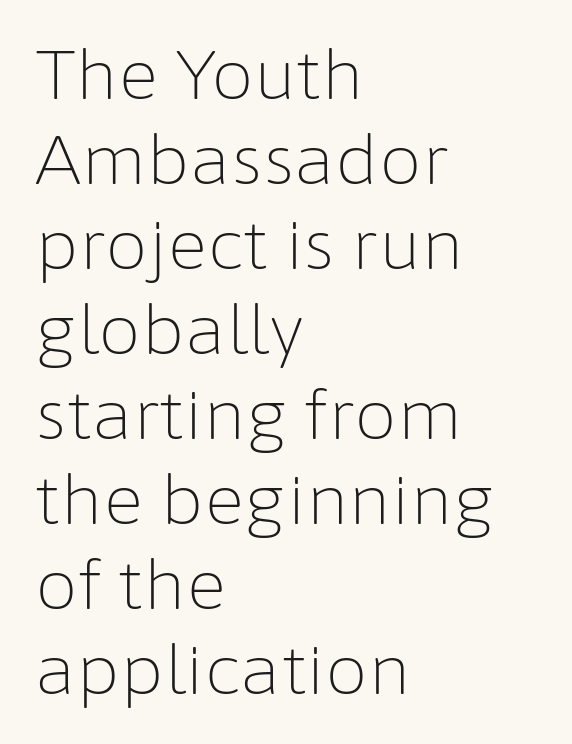
This is roman type, the default non-slanted kind. The typesetting does not lean heavy: it is not bold. The line texture is even and compact thanks to regular tracking. Looks like regular typesetting: each glyph gets only the width it needs.
